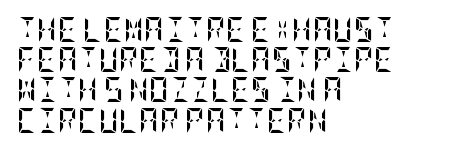
Q: Is the text bold? A: Yes.
Q: Is the text italic (slanted)? A: No, it is upright.
Q: Is the text underlined? A: No.
Q: How is the paragraph aligned? A: Left-aligned.
Q: Is the spacing between letters normal or unusually wide? A: Normal.
